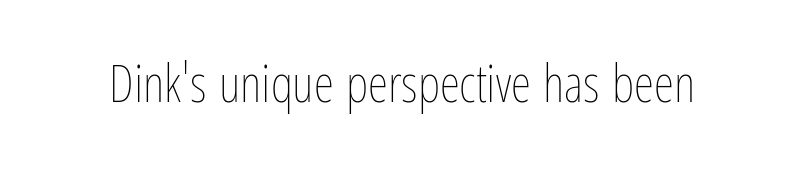
Q: Is the text bold? A: No.
Q: Is the text italic (slanted)? A: No, it is upright.
Q: Is the text underlined? A: No.
Q: Is the spacing between letters normal or unusually wide? A: Normal.
Q: Width (condensed, normal, or wide)? A: Condensed.
Q: Stroke contrast? A: Low.
Q: x-height? A: Medium.
Q: Monospaced? A: No.
